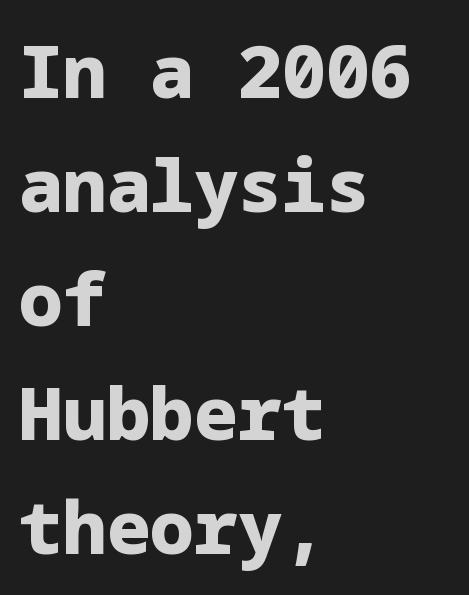
Q: Is the text bold? A: Yes.
Q: Is the text italic (slanted)? A: No, it is upright.
Q: Is the typeface a serif or a sans-serif typeface? A: Sans-serif.
Q: Is the text underlined? A: No.
Q: How is the paragraph aligned? A: Left-aligned.
Q: Is the spacing between letters normal or unusually wide? A: Normal.
Q: Is the spacing between lines tight, normal or loose? A: Normal.
Q: Width (condensed, normal, or wide)? A: Normal.
Q: Stroke contrast? A: Low.
Q: x-height? A: Medium.
